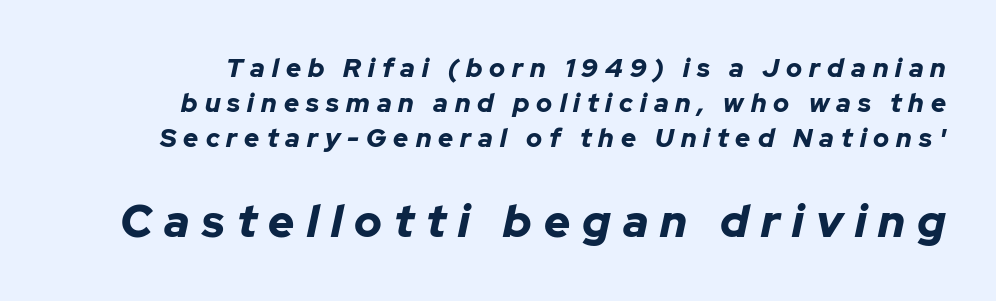
Loose tracking; the words dissolve into strings of separated letters. The vertical gap from one line to the next is medium. Italic: yes, the glyphs are oblique. Lines of text with bare space underneath. Weight: bold.
